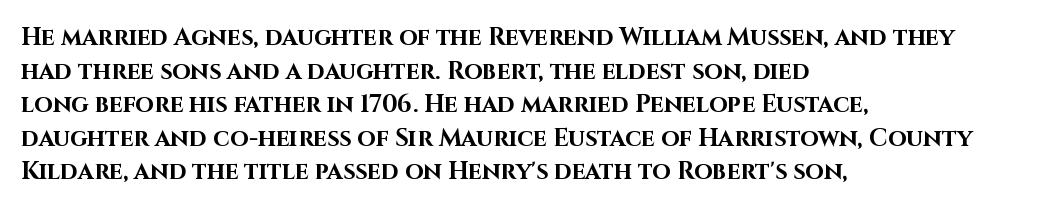
{"italic": "no", "bold": "yes", "underline": "no", "align": "left", "line_spacing": "normal", "line_spacing_ratio": 1.4, "letter_spacing": "normal", "letter_spacing_em": 0.0, "glyph_px": 24}
